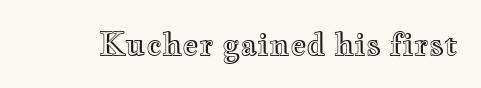
The letters stand upright; this is a roman face. No extra tracking has been applied to these lines. Character widths vary here, with narrow letters taking less room than wide ones. The glyphs are unaccompanied by any horizontal stroke below them.
